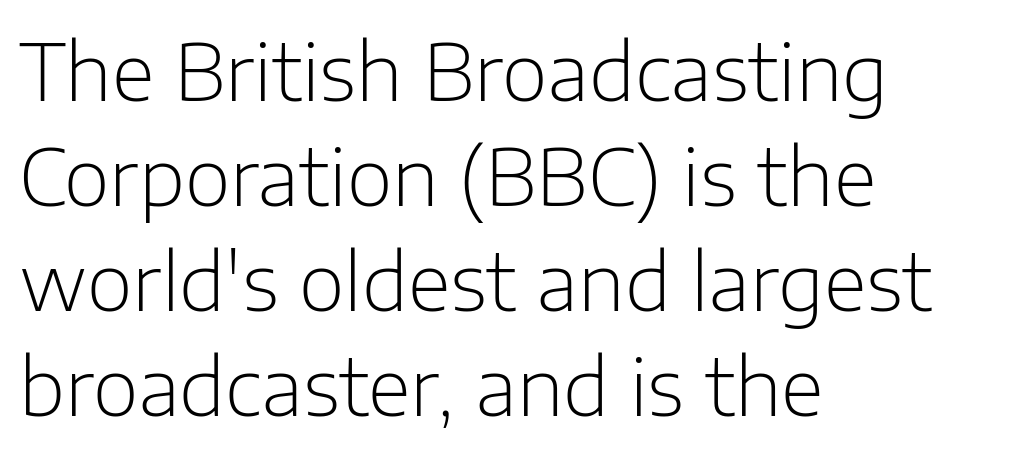
The image shows 79 px light sans-serif type, upright; set left-aligned, normal line spacing (1.33x), normal letter spacing, not underlined; low stroke contrast and a medium x-height.
